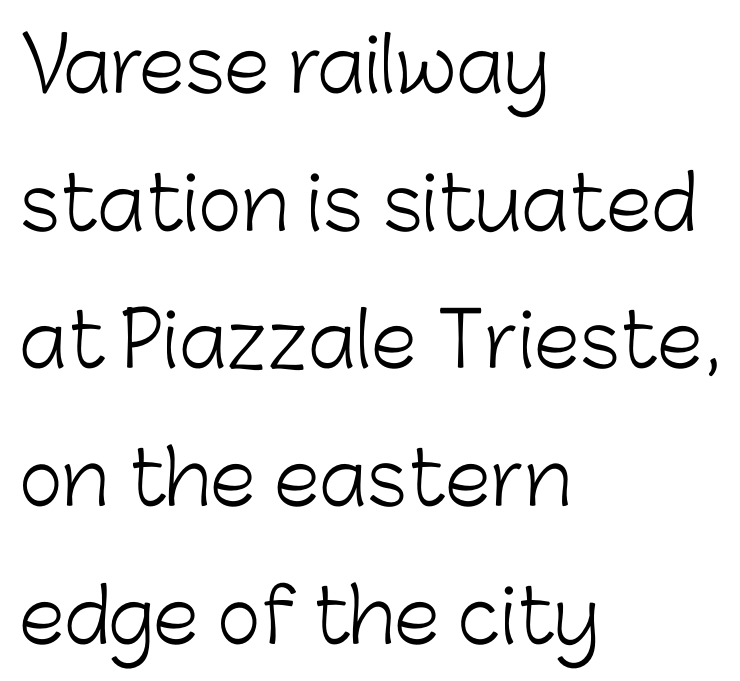
Q: Is the text bold? A: No.
Q: Is the text italic (slanted)? A: No, it is upright.
Q: Is the typeface a serif or a sans-serif typeface? A: Sans-serif.
Q: Is the text underlined? A: No.
Q: How is the paragraph aligned? A: Left-aligned.
Q: Is the spacing between letters normal or unusually wide? A: Normal.
Q: Width (condensed, normal, or wide)? A: Normal.
Q: Stroke contrast? A: Low.
Q: x-height? A: Medium.
Q: Monospaced? A: No.
